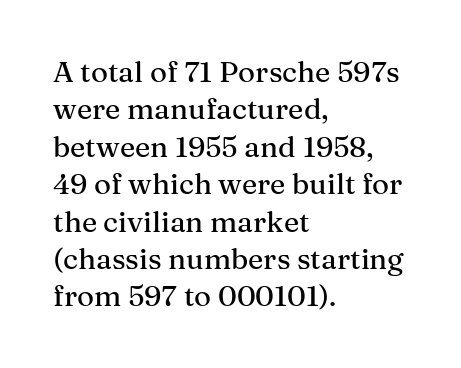
The image shows 29 px serif type, upright; set left-aligned, normal line spacing (1.29x), normal letter spacing, not underlined; medium stroke contrast and a medium x-height.
